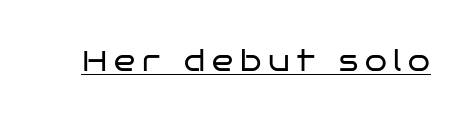
Q: Is the text bold? A: No.
Q: Is the text italic (slanted)? A: No, it is upright.
Q: Is the typeface a serif or a sans-serif typeface? A: Sans-serif.
Q: Is the text underlined? A: Yes.
Q: Is the spacing between letters normal or unusually wide? A: Unusually wide.
Q: Width (condensed, normal, or wide)? A: Wide.
Q: Stroke contrast? A: Low.
Q: x-height? A: Large.
Q: Monospaced? A: No.
